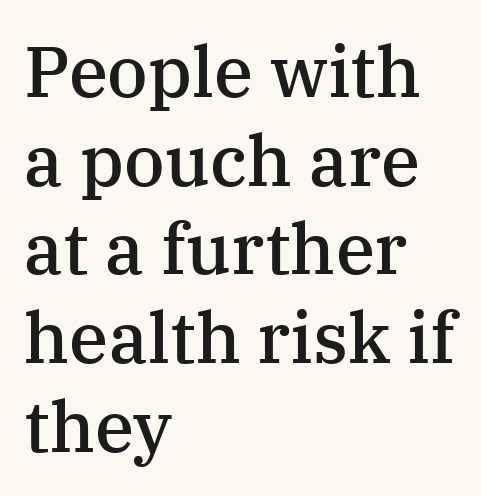
Q: Is the text bold? A: Semi-bold.
Q: Is the text italic (slanted)? A: No, it is upright.
Q: Is the typeface a serif or a sans-serif typeface? A: Serif.
Q: Is the text underlined? A: No.
Q: How is the paragraph aligned? A: Left-aligned.
Q: Is the spacing between letters normal or unusually wide? A: Normal.
Q: Is the spacing between lines tight, normal or loose? A: Normal.
Q: Width (condensed, normal, or wide)? A: Normal.
Q: Stroke contrast? A: Medium.
Q: x-height? A: Medium.
Q: Monospaced? A: No.
